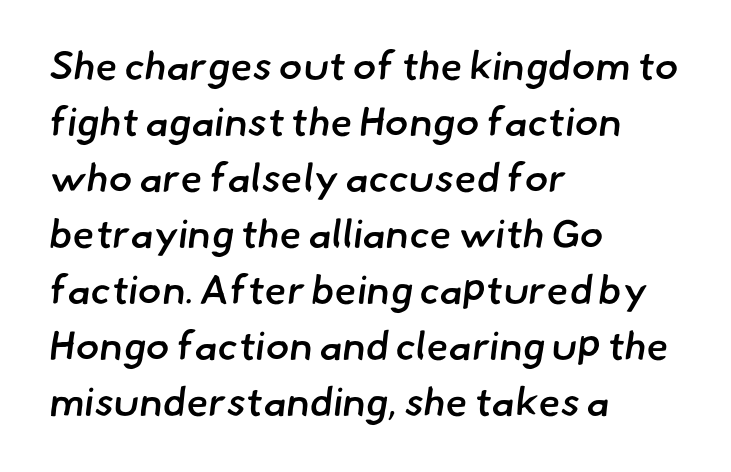
The string is rendered with underlining switched off. The gaps between neighbouring characters are ordinary and unremarkable. Honestly, the row spacing looks completely unremarkable. Compared with a centered layout, this one pins lines to the left instead. Think of a printed novel: that variable character pitch is what you see here. These words are printed semibold, heavier than regular yet not bold.
